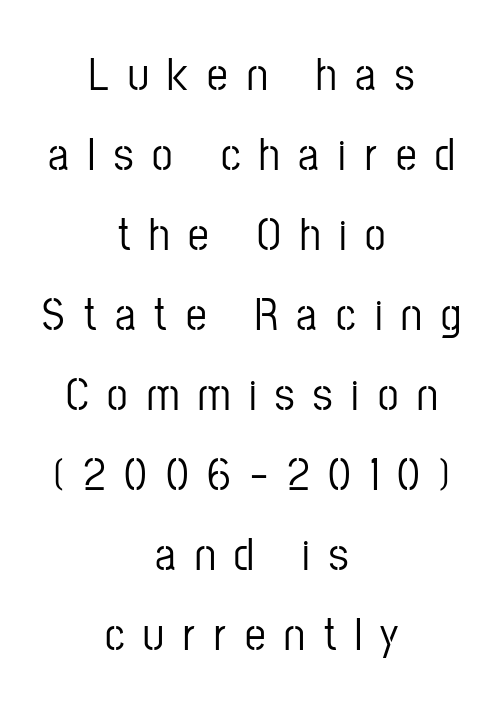
{"serif": "no", "italic": "no", "width": "condensed", "stroke_contrast": "low", "x_height": "medium", "monospaced": "no", "underline": "no", "align": "center", "line_spacing_ratio": 1.74, "letter_spacing": "wide", "letter_spacing_em": 0.41, "glyph_px": 46}
